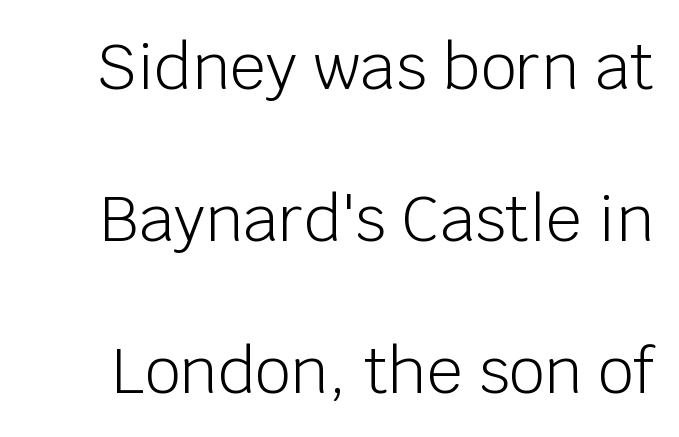
The image shows 63 px light sans-serif type, upright; set loose line spacing (2.41x), normal letter spacing, not underlined; low stroke contrast and a large x-height.
